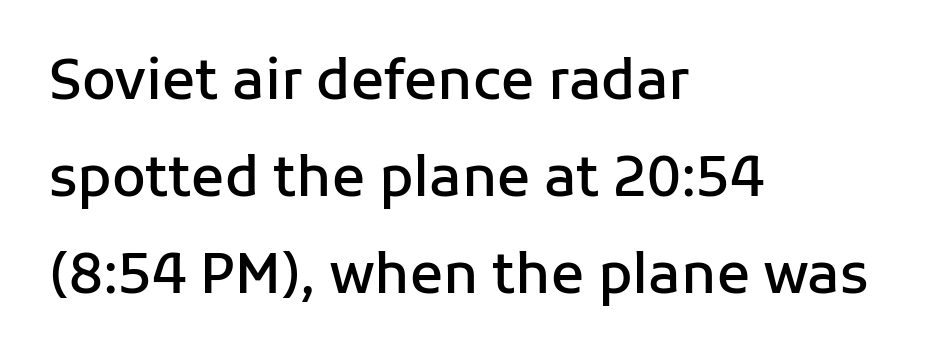
Q: Is the text bold? A: Semi-bold.
Q: Is the text italic (slanted)? A: No, it is upright.
Q: Is the typeface a serif or a sans-serif typeface? A: Sans-serif.
Q: Is the text underlined? A: No.
Q: How is the paragraph aligned? A: Left-aligned.
Q: Is the spacing between letters normal or unusually wide? A: Normal.
Q: Width (condensed, normal, or wide)? A: Normal.
Q: Stroke contrast? A: Low.
Q: x-height? A: Medium.
Q: Monospaced? A: No.
